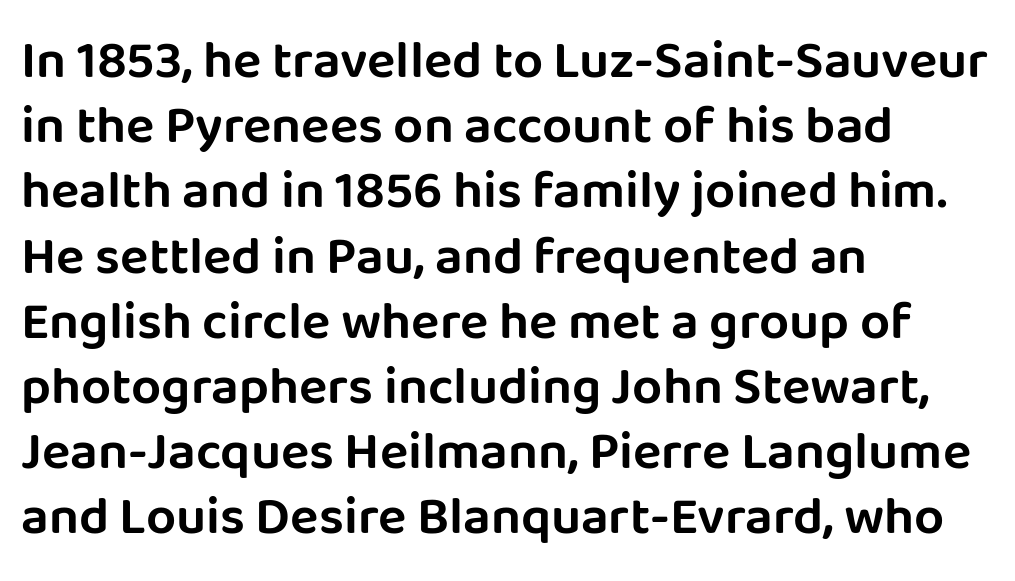
Check where the strokes stop: nothing finishes them off — pure sans. Posture: straight, roman, zero tilt. Letter spacing: default. If you drew a ruler down the left edge, every line would touch it. Think of a printed novel: that variable character pitch is what you see here. Plain, unruled lines of type.
